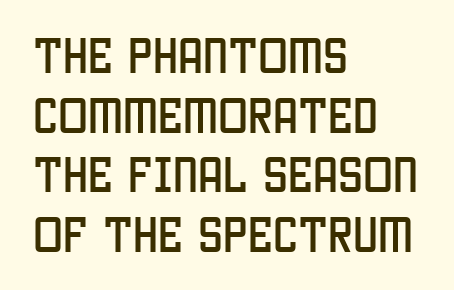
The image shows 40 px condensed sans-serif type, upright; set left-aligned, normal line spacing (1.49x), normal letter spacing, not underlined; low stroke contrast and a large x-height.
